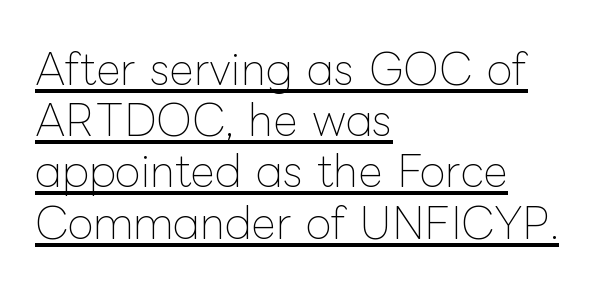
{"italic": "no", "bold": "no", "weight": "thin", "width": "normal", "stroke_contrast": "low", "x_height": "medium", "monospaced": "no", "underline": "yes", "align": "left", "line_spacing_ratio": 1.22, "letter_spacing": "normal", "letter_spacing_em": 0.0, "glyph_px": 42}
